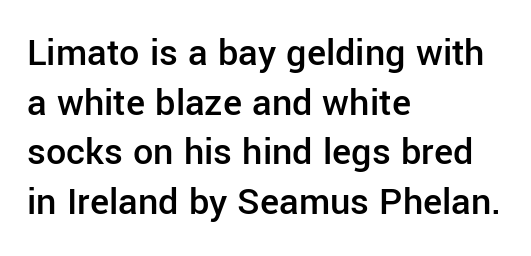
The specimen omits any rule beneath the text block's lines. The specimen reads as upright at a glance. Between one letter and the next there's only the usual sliver of space. Layout note: lines flush left.
